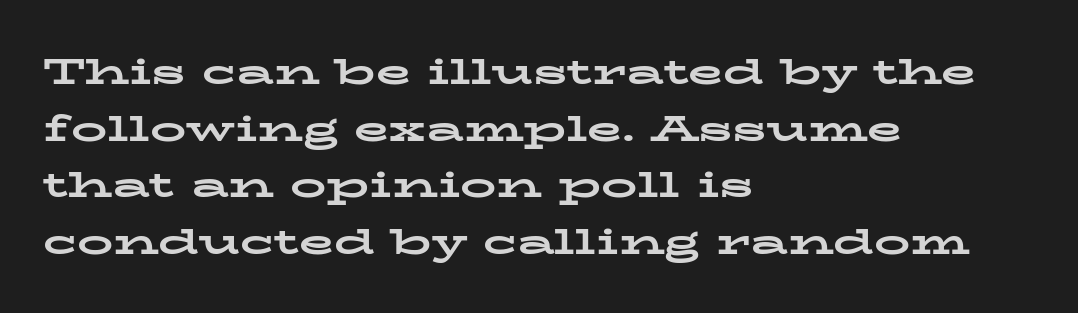
The image shows 36 px bold, wide serif type, upright; set left-aligned, normal line spacing (1.57x), normal letter spacing, not underlined; low stroke contrast and a medium x-height.
